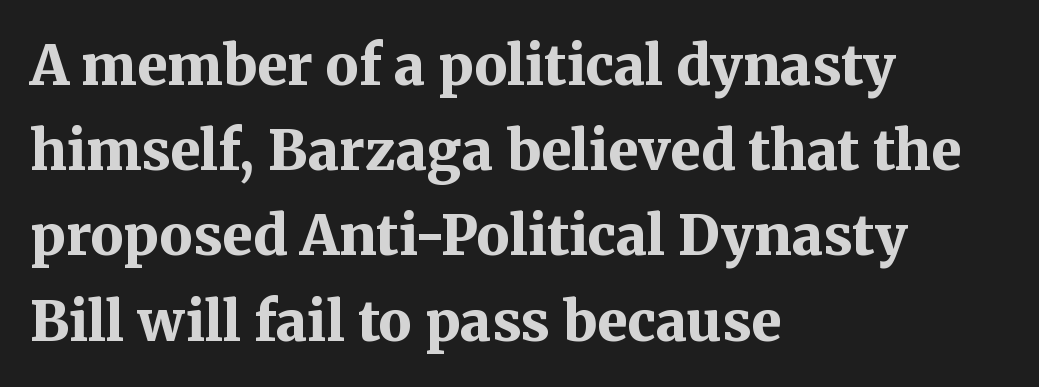
Are there feet on the stems? There are — it's a serif. Descenders are the only things crossing below the line. Pretty heavy lettering here — definitely bold. A typesetter would call this proportional, since set widths differ per character. These lines sit exactly where default settings would place them.
